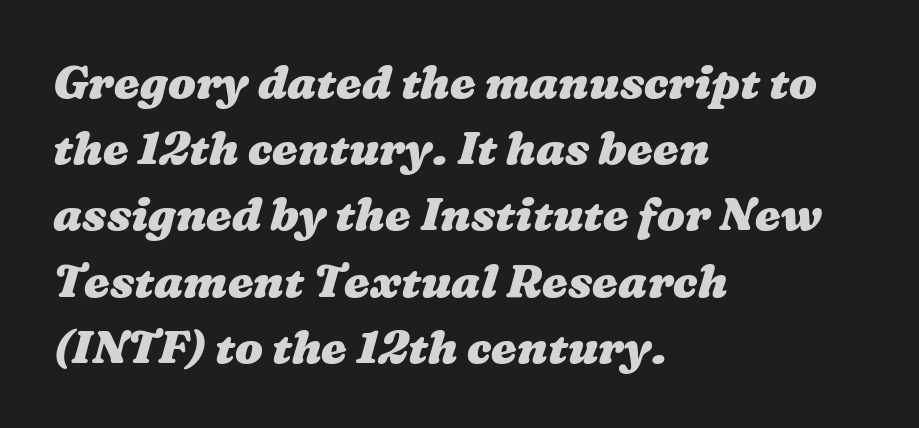
Q: Is the text bold? A: Yes.
Q: Is the text underlined? A: No.
Q: How is the paragraph aligned? A: Left-aligned.
Q: Is the spacing between letters normal or unusually wide? A: Normal.
Q: Is the spacing between lines tight, normal or loose? A: Normal.
Q: Width (condensed, normal, or wide)? A: Wide.
Q: Stroke contrast? A: Medium.
Q: x-height? A: Medium.
Q: Monospaced? A: No.
